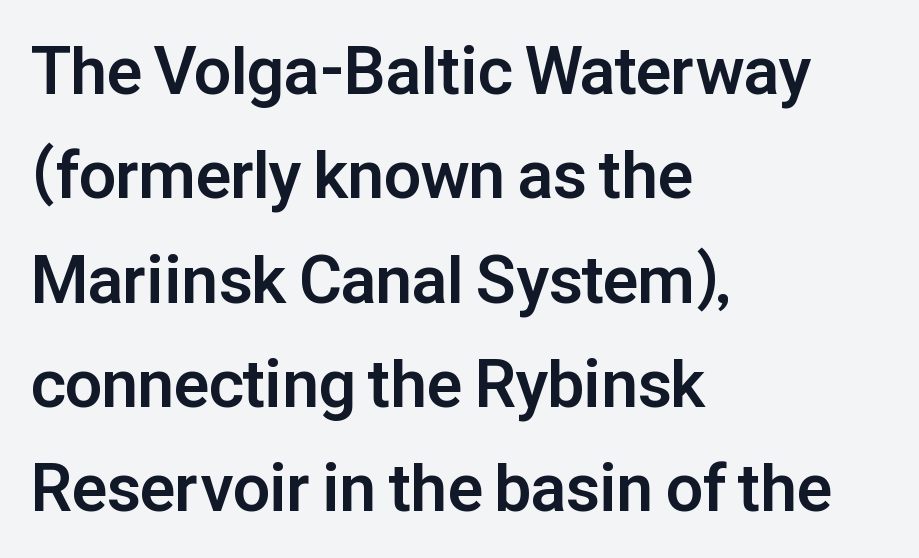
The image shows 66 px bold sans-serif type, upright; set left-aligned, normal line spacing (1.58x), normal letter spacing, not underlined; low stroke contrast and a medium x-height.
